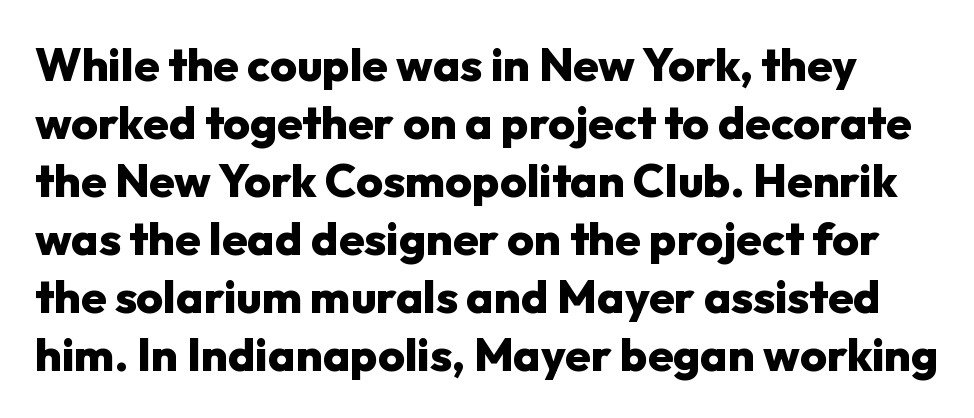
Q: Is the text bold? A: Yes.
Q: Is the text italic (slanted)? A: No, it is upright.
Q: Is the typeface a serif or a sans-serif typeface? A: Sans-serif.
Q: Is the text underlined? A: No.
Q: Is the spacing between letters normal or unusually wide? A: Normal.
Q: Is the spacing between lines tight, normal or loose? A: Normal.
Q: Width (condensed, normal, or wide)? A: Normal.
Q: Stroke contrast? A: Low.
Q: x-height? A: Medium.
Q: Monospaced? A: No.
